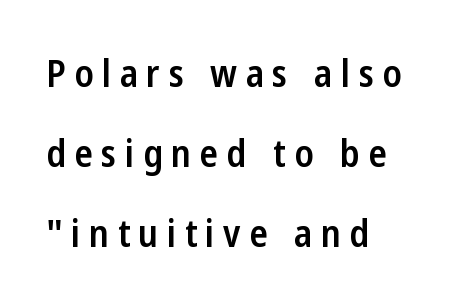
The image shows 38 px semibold, condensed sans-serif type, upright; set loose line spacing (2.11x), unusually wide letter spacing (+0.22 em), not underlined; low stroke contrast and a medium x-height.
